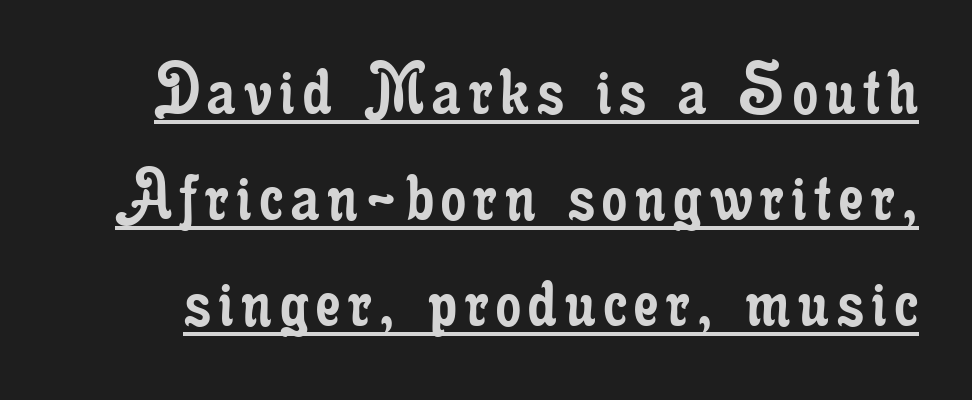
The image shows 79 px regular-weight, condensed serif type, upright; set normal line spacing (1.34x), underlined; low stroke contrast and a small x-height.
